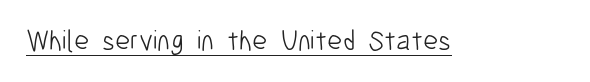
Q: Is the text bold? A: No.
Q: Is the text italic (slanted)? A: No, it is upright.
Q: Is the typeface a serif or a sans-serif typeface? A: Sans-serif.
Q: Is the text underlined? A: Yes.
Q: Is the spacing between letters normal or unusually wide? A: Normal.
Q: Width (condensed, normal, or wide)? A: Condensed.
Q: Stroke contrast? A: Low.
Q: x-height? A: Medium.
Q: Monospaced? A: No.
